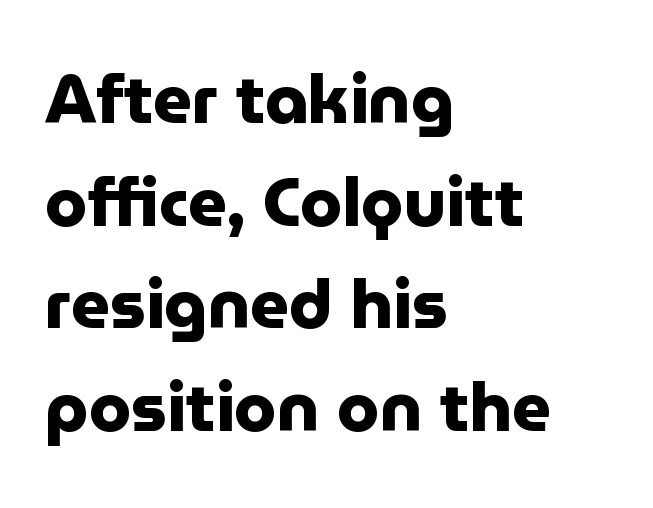
{"serif": "no", "italic": "no", "bold": "yes", "weight": "heavy", "width": "normal", "stroke_contrast": "low", "x_height": "medium", "monospaced": "no", "underline": "no", "align": "left", "line_spacing": "normal", "line_spacing_ratio": 1.51, "letter_spacing": "normal", "letter_spacing_em": 0.0, "glyph_px": 68}
